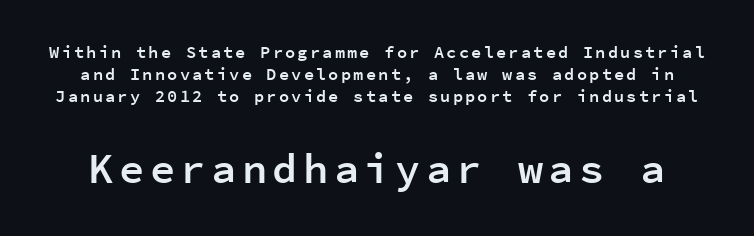
Q: Is the text bold? A: Semi-bold.
Q: Is the text italic (slanted)? A: No, it is upright.
Q: Is the typeface a serif or a sans-serif typeface? A: Sans-serif.
Q: Is the text underlined? A: No.
Q: Is the spacing between lines tight, normal or loose? A: Normal.
Q: Which block of text is set in a larger size, the first (top) or the second (bottom)? A: The second (bottom) one.
Q: Width (condensed, normal, or wide)? A: Normal.
Q: Stroke contrast? A: Low.
Q: x-height? A: Medium.
Q: Monospaced? A: Yes.
